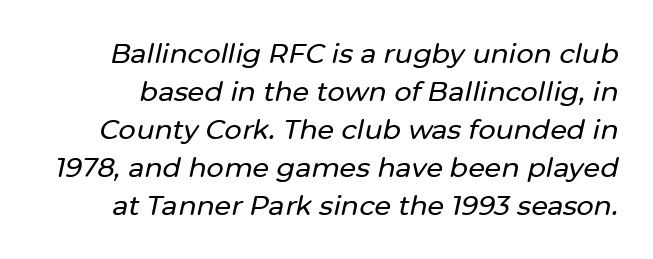
Q: Is the text italic (slanted)? A: Yes, it leans right by about 12 degrees.
Q: Is the text underlined? A: No.
Q: Is the spacing between letters normal or unusually wide? A: Normal.
Q: Is the spacing between lines tight, normal or loose? A: Normal.
